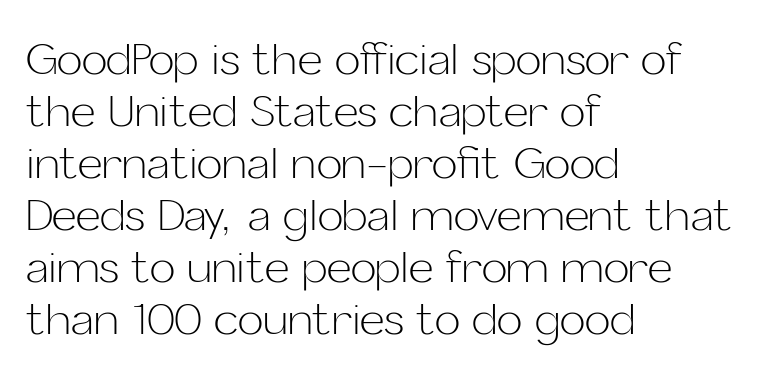
A typesetter would label this face a sans. Does extra space separate the letters? No, they use regular spacing. Casual observation: everything's shoved over to the left. Honestly, there is no underline to notice here at all.
